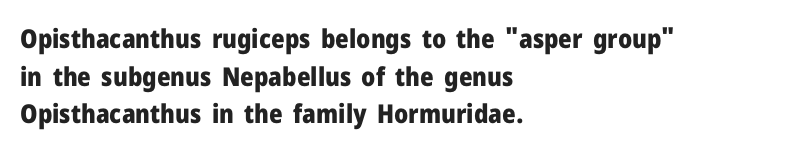
{"italic": "no", "bold": "yes", "underline": "no", "align": "left", "line_spacing": "normal", "line_spacing_ratio": 1.45, "letter_spacing": "normal", "letter_spacing_em": 0.0, "glyph_px": 26}
